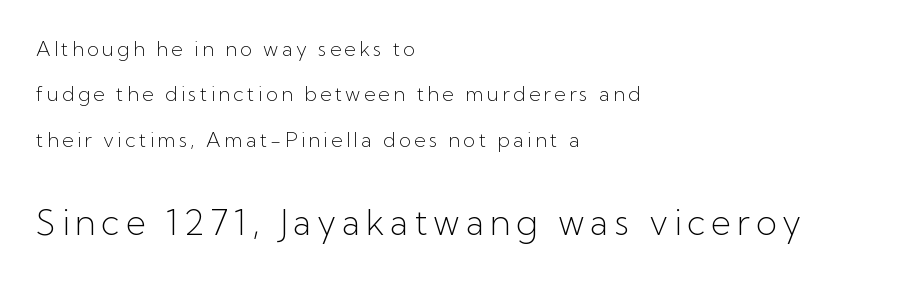
{"serif": "no", "italic": "no", "bold": "no", "weight": "light", "width": "normal", "stroke_contrast": "low", "x_height": "medium", "monospaced": "no", "underline": "no", "align": "left", "line_spacing": "loose", "line_spacing_ratio": 2.27, "larger_block": "second", "size_ratio": 1.75, "glyph_px": 35}
